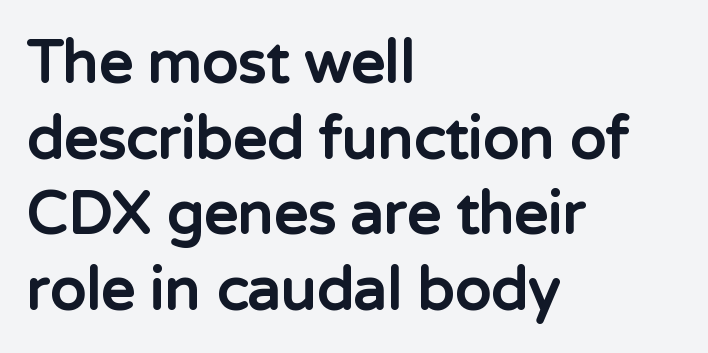
Q: Is the text bold? A: Yes.
Q: Is the text italic (slanted)? A: No, it is upright.
Q: Is the typeface a serif or a sans-serif typeface? A: Sans-serif.
Q: Is the text underlined? A: No.
Q: How is the paragraph aligned? A: Left-aligned.
Q: Is the spacing between letters normal or unusually wide? A: Normal.
Q: Is the spacing between lines tight, normal or loose? A: Normal.
Q: Width (condensed, normal, or wide)? A: Normal.
Q: Stroke contrast? A: Low.
Q: x-height? A: Medium.
Q: Monospaced? A: No.
